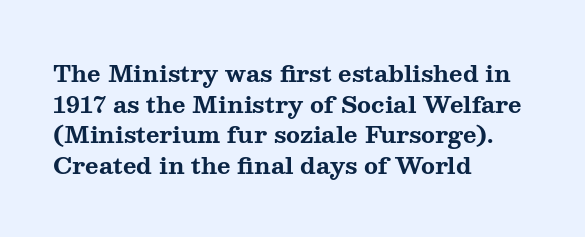
Nobody touched the tracking dial on this one. Heft: maximum for text — a bold. The rendering anchors every line to the left-hand side. The line-height multiplier appears to be the usual default.
